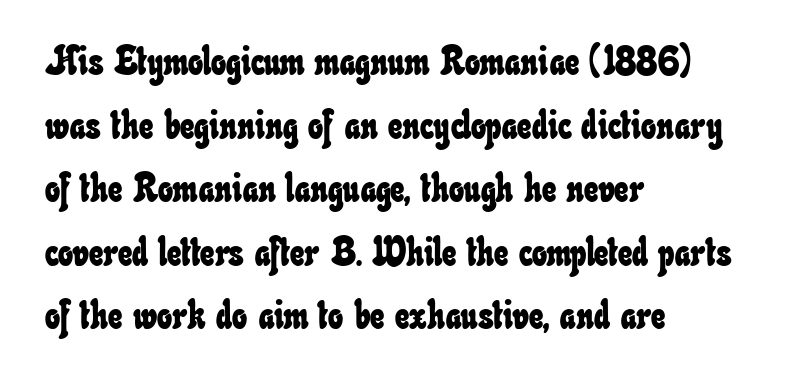
The image shows 40 px condensed type; set left-aligned, normal line spacing (1.59x), normal letter spacing, not underlined; low stroke contrast and a small x-height.
